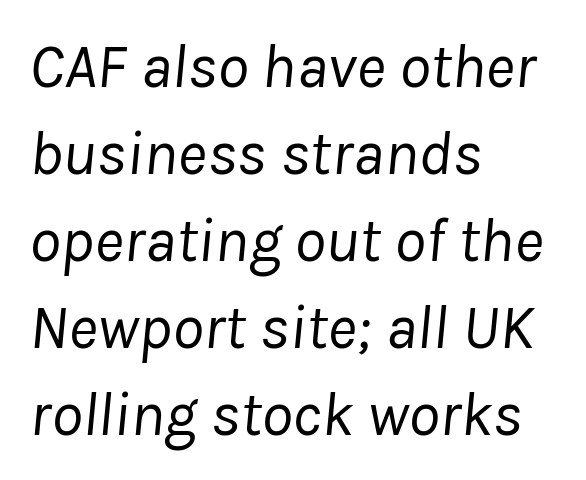
{"italic": "yes", "lean": "right", "slant_degrees": 8, "bold": "no", "weight": "regular", "width": "normal", "stroke_contrast": "low", "x_height": "medium", "monospaced": "no", "underline": "no", "align": "left", "line_spacing": "normal", "line_spacing_ratio": 1.38, "letter_spacing": "normal", "letter_spacing_em": 0.0, "glyph_px": 63}
